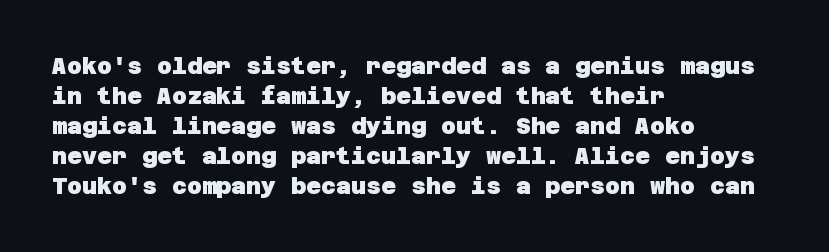
The image shows 23 px bold type; set left-aligned, normal line spacing (1.3x), normal letter spacing, not underlined.
